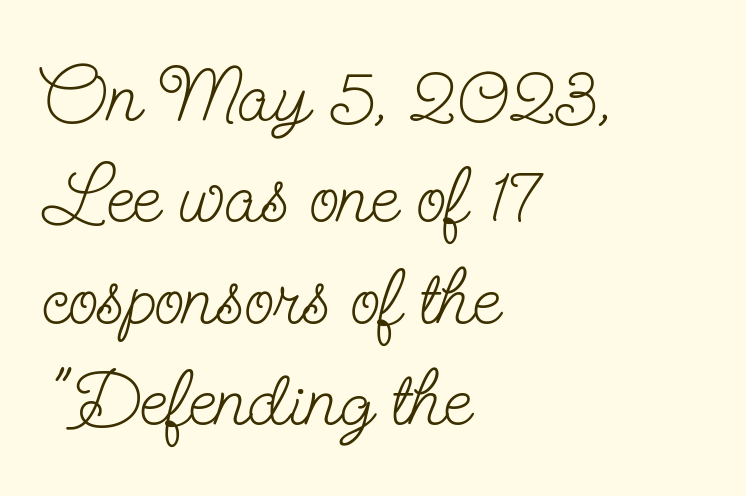
This is serif lettering, the kind often seen in printed books. A bare baseline throughout the passage. Regular leading. Here the designer chose a conventional face with non-uniform glyph widths. The text block is weighted toward the left margin, trailing off unevenly rightward.
